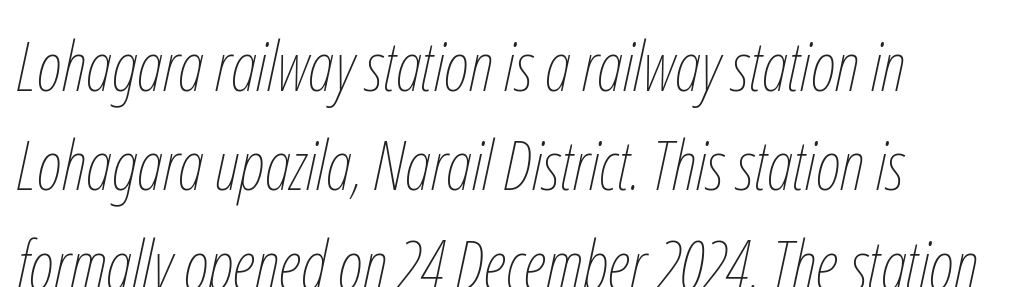
The image shows 69 px thin, condensed type, italic (leaning right); set left-aligned, normal line spacing (1.44x), normal letter spacing, not underlined; low stroke contrast and a medium x-height.
